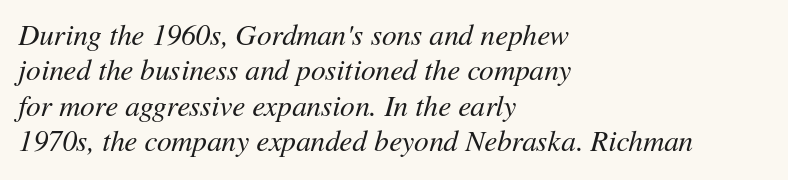
Do the characters align in a grid? No, the font is proportional. Horizontal alignment here is leftward, the default for most running prose. The face used here has a pronounced slope to its letters. The area under the type is left untouched.
